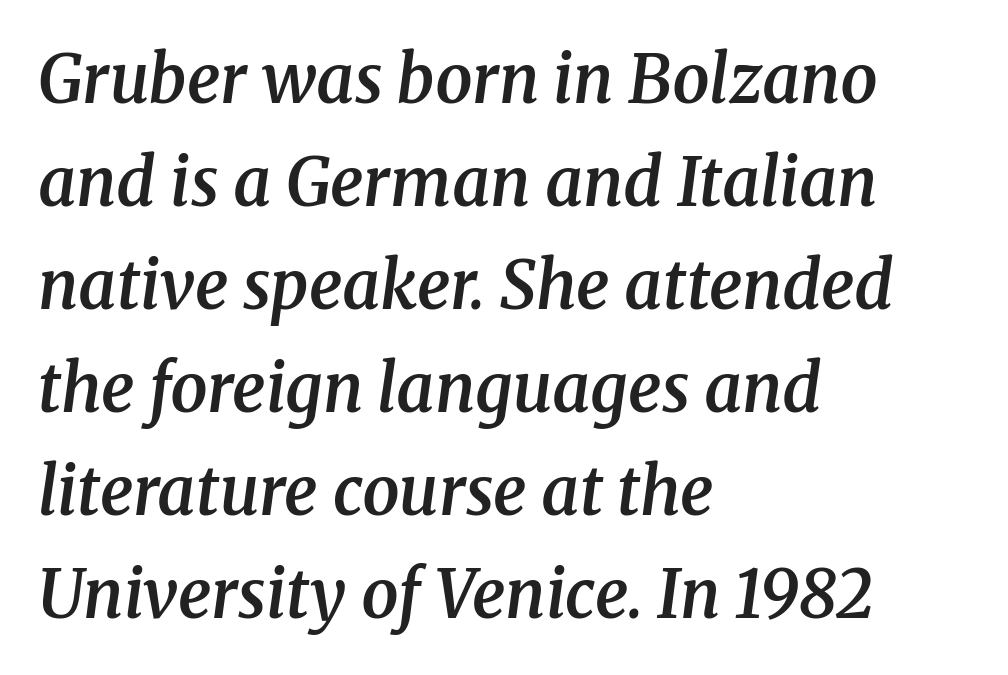
{"serif": "yes", "italic": "yes", "lean": "right", "slant_degrees": 8, "bold": "semi", "weight": "semibold", "width": "normal", "stroke_contrast": "medium", "x_height": "medium", "monospaced": "no", "underline": "no", "align": "left", "line_spacing": "normal", "line_spacing_ratio": 1.56, "letter_spacing": "normal", "letter_spacing_em": 0.0, "glyph_px": 66}
